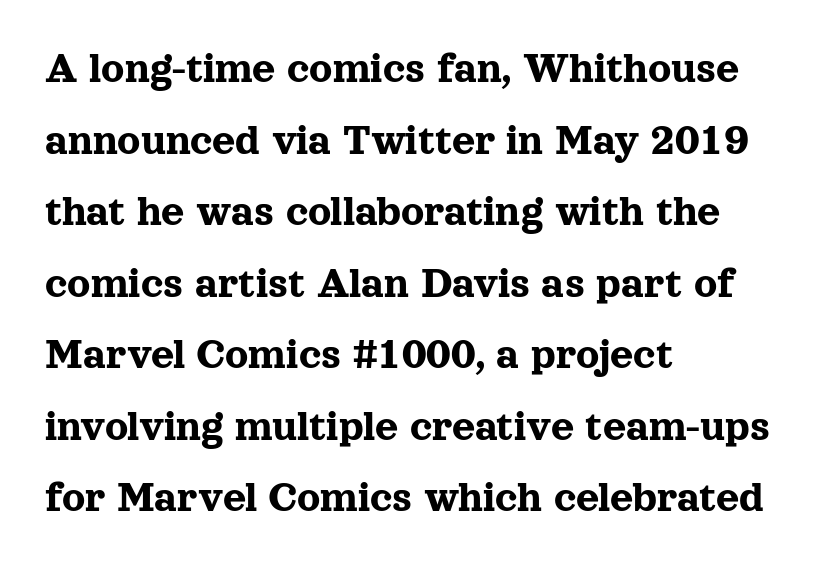
Old-style or modern, the face here clearly has serifs. Characters follow at the spacing the type designer built in. The rag falls on the right side of this text block. The rows are spaced the way most documents space them. Think of a printed novel: that variable character pitch is what you see here.
